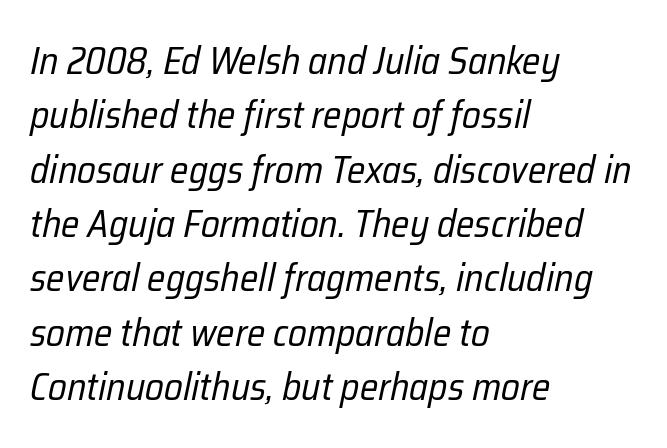
Each letter keeps its own natural width here, so spacing adapts to shape. Quick note: underline off. Style check: oblique. Glyph-to-glyph distance matches everyday printed text.
